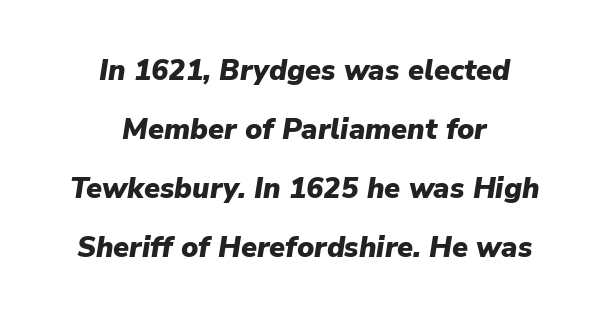
Q: Is the text bold? A: Yes.
Q: Is the text italic (slanted)? A: Yes, it leans right by about 9 degrees.
Q: Is the text underlined? A: No.
Q: How is the paragraph aligned? A: Centered.
Q: Is the spacing between letters normal or unusually wide? A: Normal.
Q: Is the spacing between lines tight, normal or loose? A: Loose.
Q: Width (condensed, normal, or wide)? A: Normal.
Q: Stroke contrast? A: Low.
Q: x-height? A: Medium.
Q: Monospaced? A: No.
